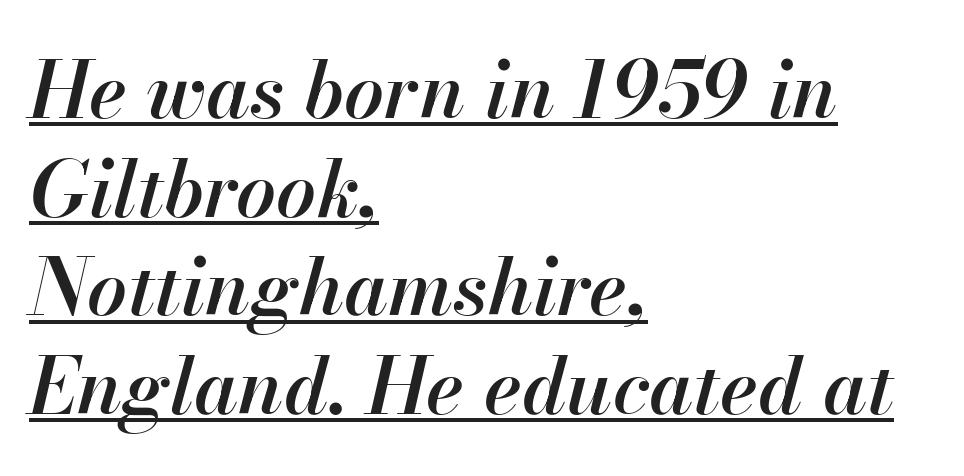
The lettering tilts uniformly, giving the passage an italic look. Stroke thickness is moderately raised; the sample reads as semibold. Decoration check: the copy is underlined. There is no visible air inserted between adjacent glyphs. Is the block centered? No — it sits flush against the left margin.
